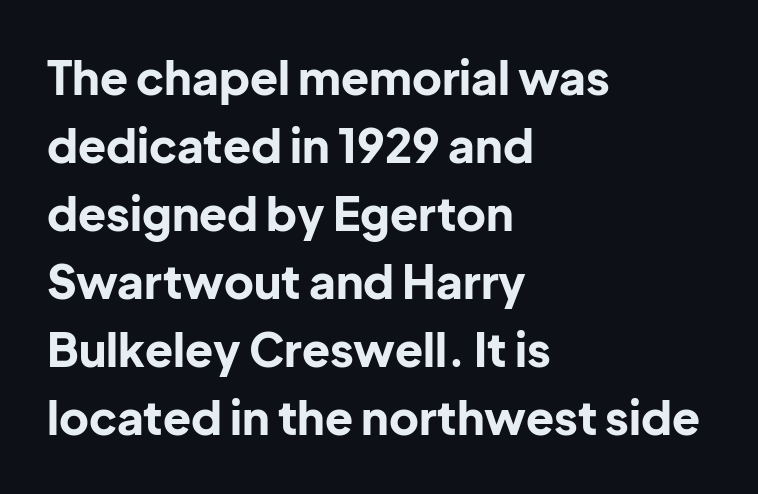
The image shows 46 px bold sans-serif type, upright; set left-aligned, normal line spacing (1.48x), normal letter spacing, not underlined; low stroke contrast and a medium x-height.
